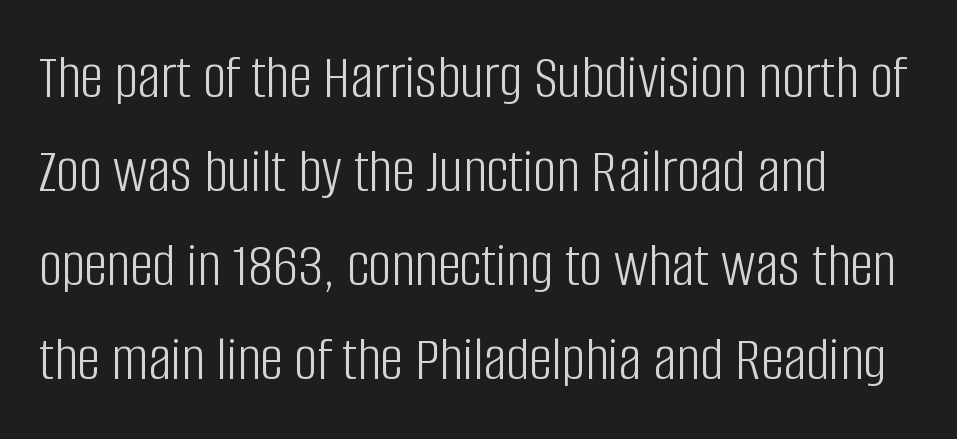
Q: Is the text bold? A: No.
Q: Is the text italic (slanted)? A: No, it is upright.
Q: Is the typeface a serif or a sans-serif typeface? A: Sans-serif.
Q: Is the text underlined? A: No.
Q: How is the paragraph aligned? A: Left-aligned.
Q: Is the spacing between letters normal or unusually wide? A: Normal.
Q: Is the spacing between lines tight, normal or loose? A: Normal.
Q: Width (condensed, normal, or wide)? A: Condensed.
Q: Stroke contrast? A: Low.
Q: x-height? A: Large.
Q: Monospaced? A: No.
